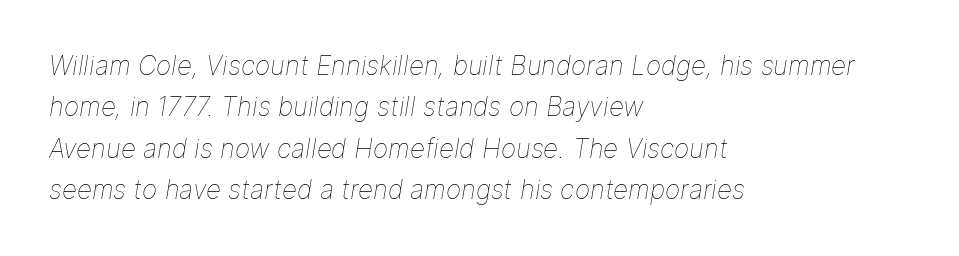
How are the letters spaced? Ordinarily, with no added tracking. Letters rest on an invisible, unmarked baseline. In terms of leading, this rendering sits right in the middle. Italic? Definitely — the glyphs are oblique.
